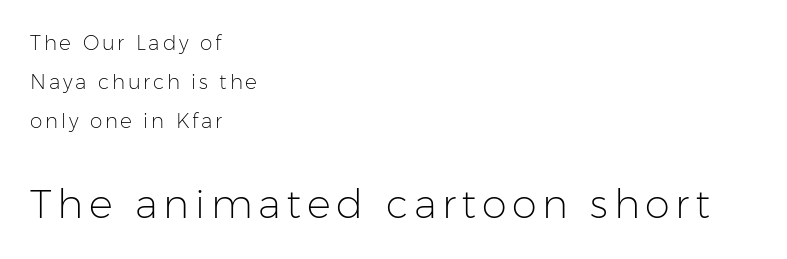
Q: Is the text bold? A: No.
Q: Is the text italic (slanted)? A: No, it is upright.
Q: Is the typeface a serif or a sans-serif typeface? A: Sans-serif.
Q: Is the text underlined? A: No.
Q: How is the paragraph aligned? A: Left-aligned.
Q: Is the spacing between lines tight, normal or loose? A: Loose.
Q: Which block of text is set in a larger size, the first (top) or the second (bottom)? A: The second (bottom) one.
Q: Width (condensed, normal, or wide)? A: Normal.
Q: Stroke contrast? A: Low.
Q: x-height? A: Medium.
Q: Monospaced? A: No.
